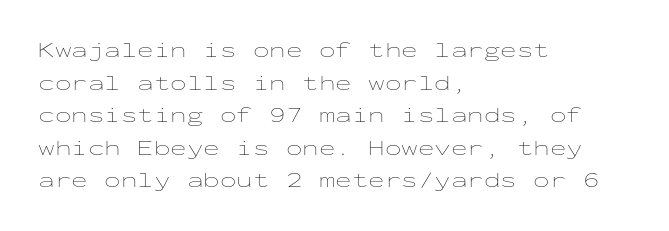
The image shows 22 px text type, upright; set left-aligned, normal line spacing (1.48x), normal letter spacing, not underlined.
